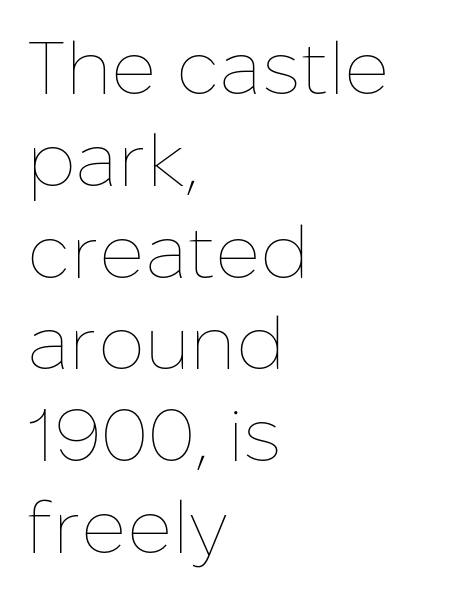
Q: Is the text bold? A: No.
Q: Is the text italic (slanted)? A: No, it is upright.
Q: Is the text underlined? A: No.
Q: How is the paragraph aligned? A: Left-aligned.
Q: Is the spacing between letters normal or unusually wide? A: Normal.
Q: Width (condensed, normal, or wide)? A: Normal.
Q: Stroke contrast? A: Low.
Q: x-height? A: Medium.
Q: Monospaced? A: No.
